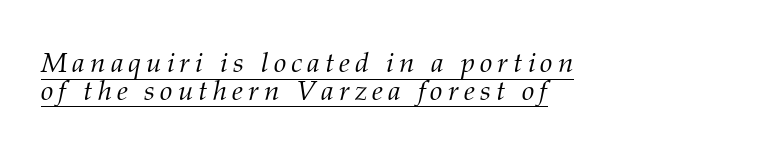
{"serif": "yes", "italic": "yes", "lean": "right", "slant_degrees": 12, "bold": "no", "weight": "light", "width": "normal", "stroke_contrast": "medium", "x_height": "medium", "monospaced": "no", "underline": "yes", "align": "left", "line_spacing": "tight", "line_spacing_ratio": 0.99, "glyph_px": 28}
